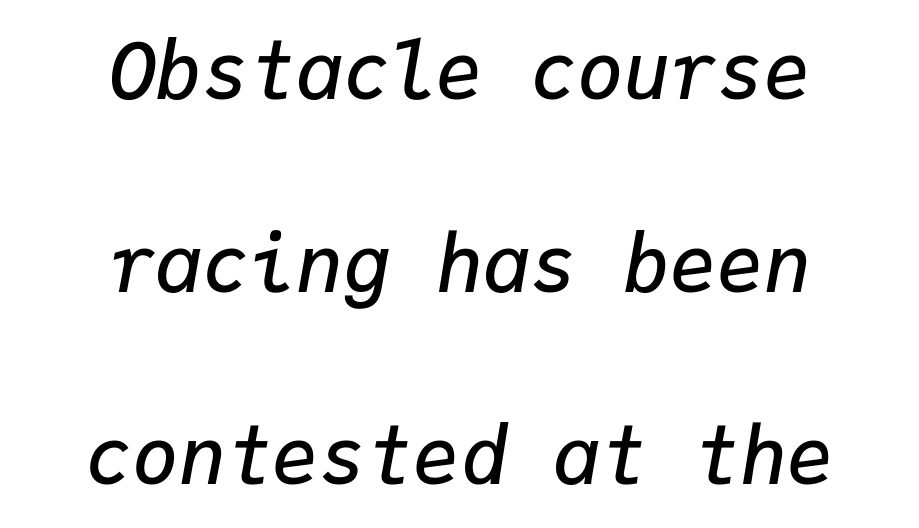
{"italic": "yes", "lean": "right", "slant_degrees": 9, "bold": "semi", "weight": "semibold", "width": "normal", "stroke_contrast": "low", "x_height": "medium", "monospaced": "yes", "underline": "no", "align": "center", "line_spacing": "loose", "line_spacing_ratio": 2.47, "letter_spacing": "normal", "letter_spacing_em": 0.0, "glyph_px": 78}
